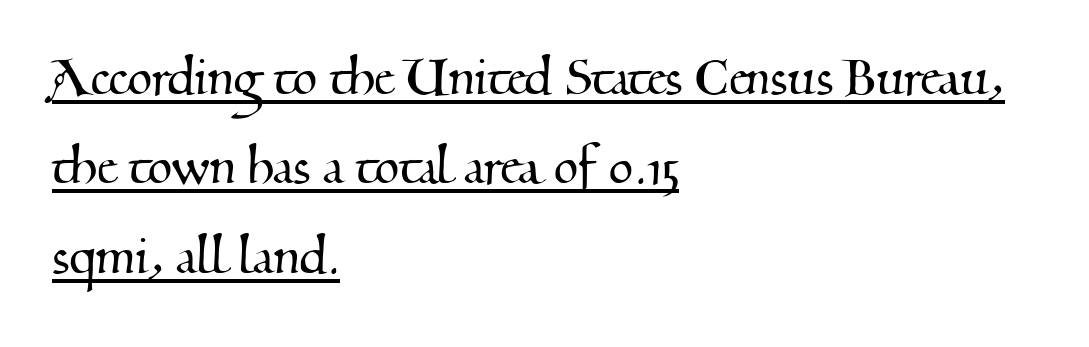
Q: Is the typeface a serif or a sans-serif typeface? A: Serif.
Q: Is the text underlined? A: Yes.
Q: How is the paragraph aligned? A: Left-aligned.
Q: Is the spacing between letters normal or unusually wide? A: Normal.
Q: Is the spacing between lines tight, normal or loose? A: Normal.
Q: Width (condensed, normal, or wide)? A: Normal.
Q: Stroke contrast? A: Medium.
Q: x-height? A: Small.
Q: Monospaced? A: No.
